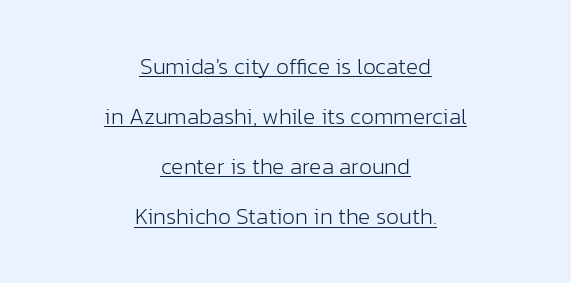
Q: Is the text bold? A: No.
Q: Is the text italic (slanted)? A: No, it is upright.
Q: Is the text underlined? A: Yes.
Q: How is the paragraph aligned? A: Centered.
Q: Is the spacing between letters normal or unusually wide? A: Normal.
Q: Is the spacing between lines tight, normal or loose? A: Loose.
